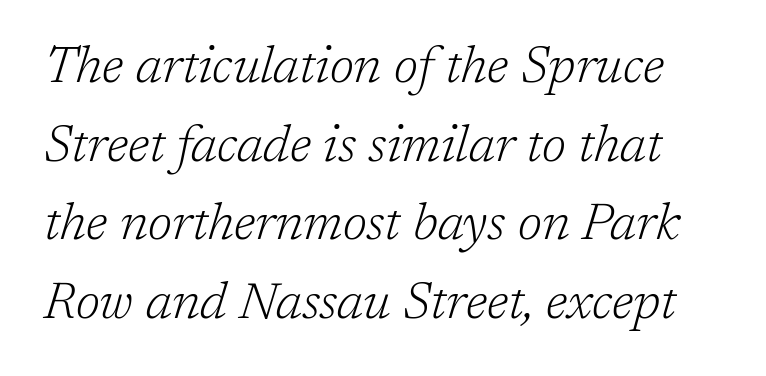
No chunkiness to these letters — they're not bold. These lines are composed in type with serifs. Here the designer chose a conventional face with non-uniform glyph widths. Tracking value appears to be zero — textbook default spacing.
